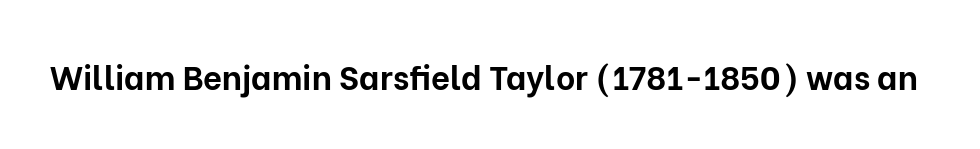
You'd pick this weight for a headline — it's a proper bold. I'd call this a sans setting — the letters go barefoot. The area under the type is left untouched. Spacing verdict: proportional, widths tailored to each character. The line texture is even and compact thanks to regular tracking. These lines were composed using upright roman letters.
